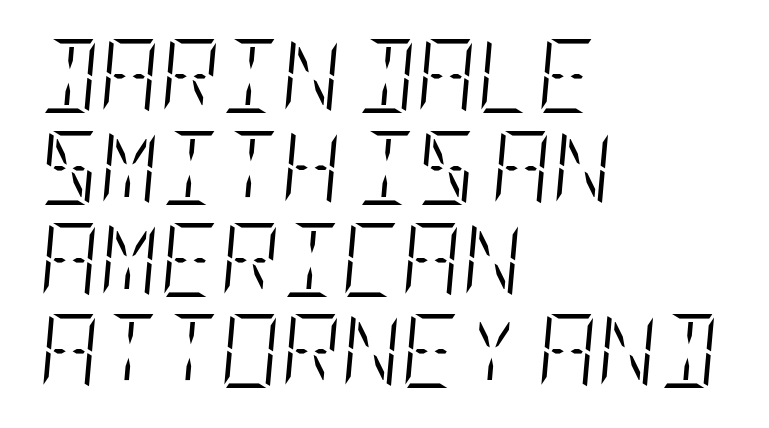
{"italic": "yes", "lean": "right", "slant_degrees": 5, "bold": "no", "weight": "light", "width": "condensed", "stroke_contrast": "low", "x_height": "large", "underline": "no", "align": "left", "line_spacing_ratio": 1.24, "letter_spacing": "normal", "letter_spacing_em": 0.0, "glyph_px": 74}
